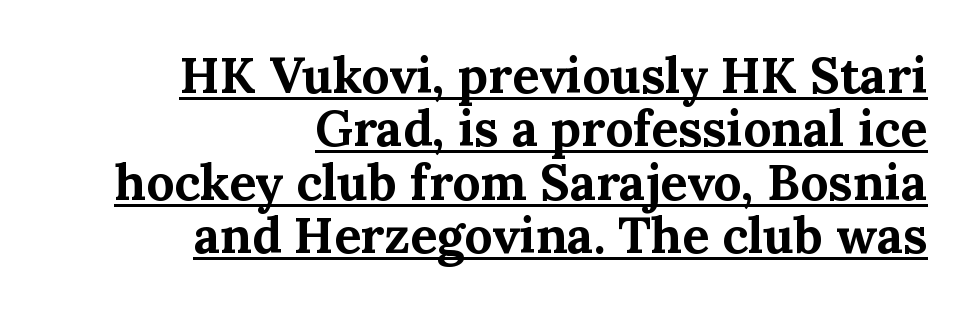
Q: Is the text bold? A: Yes.
Q: Is the text italic (slanted)? A: No, it is upright.
Q: Is the typeface a serif or a sans-serif typeface? A: Serif.
Q: Is the text underlined? A: Yes.
Q: How is the paragraph aligned? A: Right-aligned.
Q: Is the spacing between letters normal or unusually wide? A: Normal.
Q: Is the spacing between lines tight, normal or loose? A: Tight.
Q: Width (condensed, normal, or wide)? A: Normal.
Q: Stroke contrast? A: Medium.
Q: x-height? A: Medium.
Q: Monospaced? A: No.
